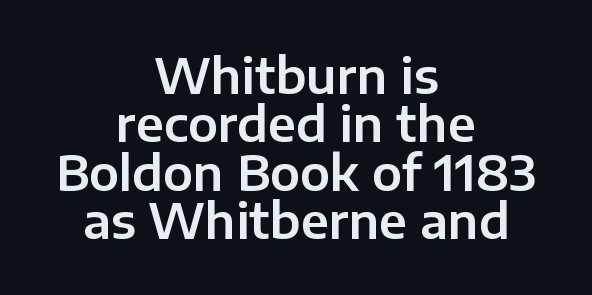
The image shows 48 px sans-serif type, upright; set centered, tight line spacing (1.01x), normal letter spacing, not underlined; low stroke contrast and a medium x-height.
